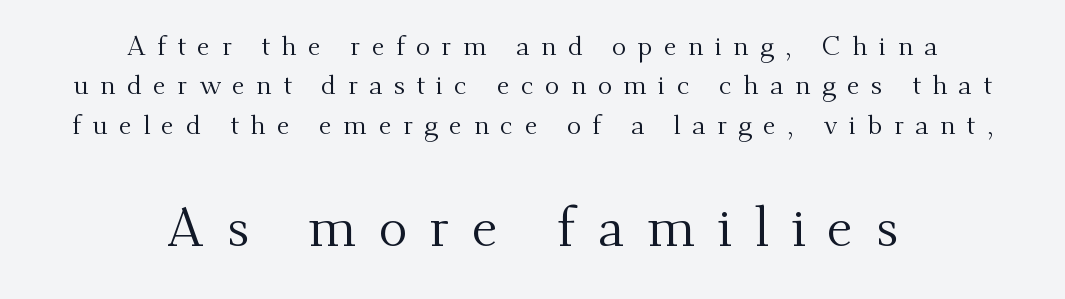
Q: Is the text bold? A: No.
Q: Is the text italic (slanted)? A: No, it is upright.
Q: Is the typeface a serif or a sans-serif typeface? A: Serif.
Q: Is the text underlined? A: No.
Q: How is the paragraph aligned? A: Centered.
Q: Is the spacing between letters normal or unusually wide? A: Unusually wide.
Q: Is the spacing between lines tight, normal or loose? A: Normal.
Q: Which block of text is set in a larger size, the first (top) or the second (bottom)? A: The second (bottom) one.
Q: Width (condensed, normal, or wide)? A: Normal.
Q: Stroke contrast? A: Medium.
Q: x-height? A: Small.
Q: Monospaced? A: No.
